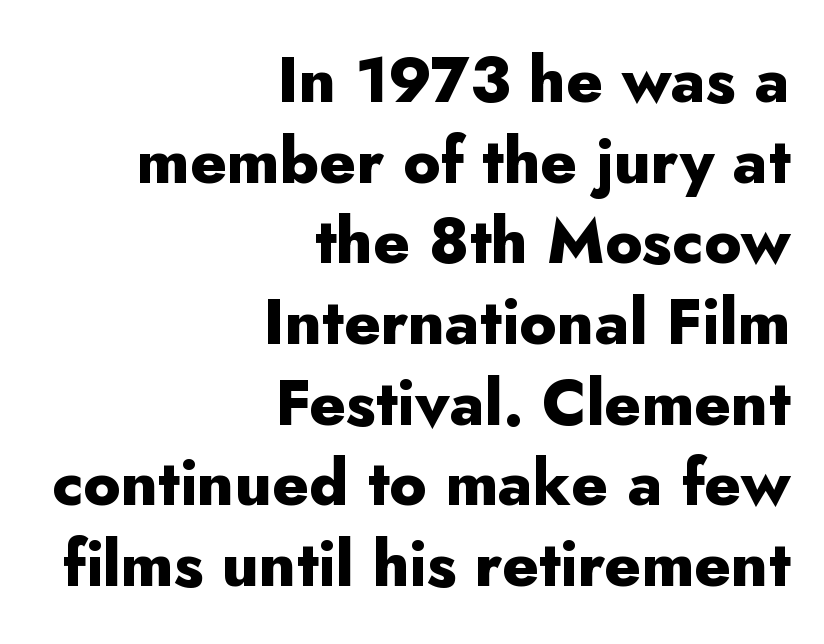
{"serif": "no", "italic": "no", "bold": "yes", "weight": "heavy", "width": "normal", "stroke_contrast": "low", "x_height": "small", "monospaced": "no", "underline": "no", "align": "right", "line_spacing": "normal", "line_spacing_ratio": 1.28, "letter_spacing": "normal", "letter_spacing_em": 0.0, "glyph_px": 63}
